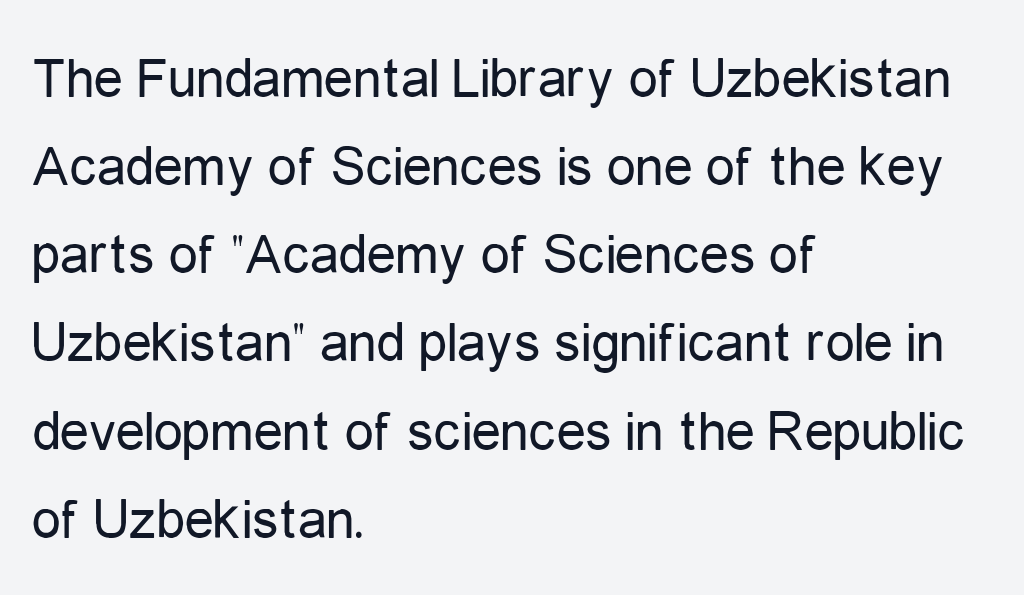
{"serif": "no", "italic": "no", "bold": "no", "weight": "regular", "width": "condensed", "stroke_contrast": "low", "x_height": "medium", "monospaced": "no", "underline": "no", "align": "left", "line_spacing": "normal", "line_spacing_ratio": 1.52, "letter_spacing": "normal", "letter_spacing_em": 0.0, "glyph_px": 58}
